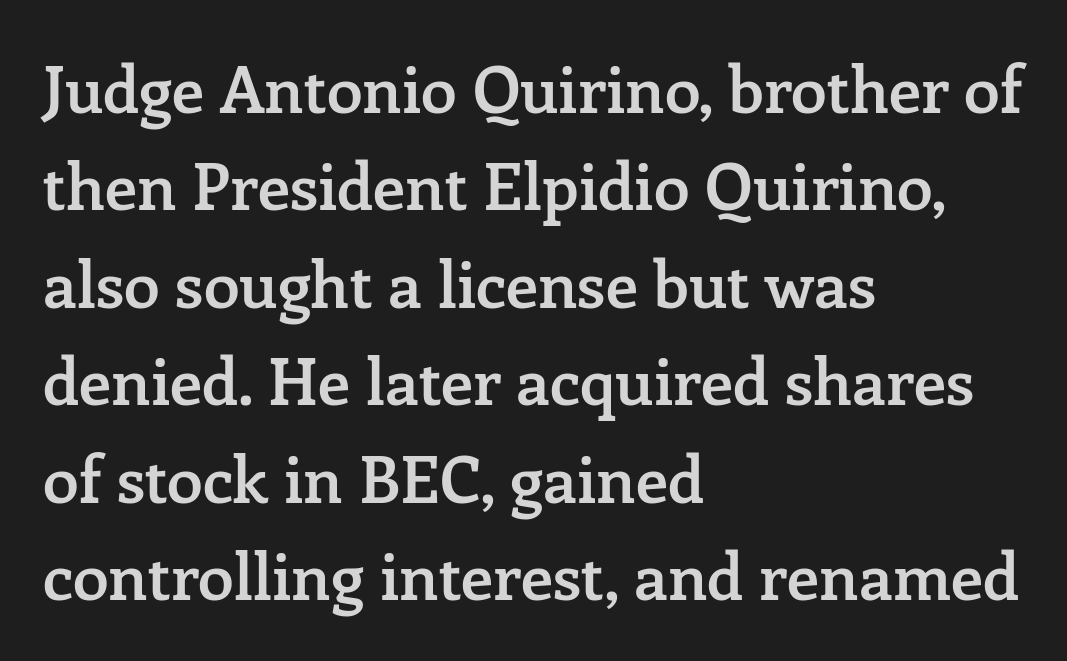
Ascenders rise straight up at ninety degrees. Evenly set lines give the paragraph a standard silhouette. The font is running at a semibold setting, under full bold. Caption: standard tracking, unaltered. Each row of text sits above clean, open space.
